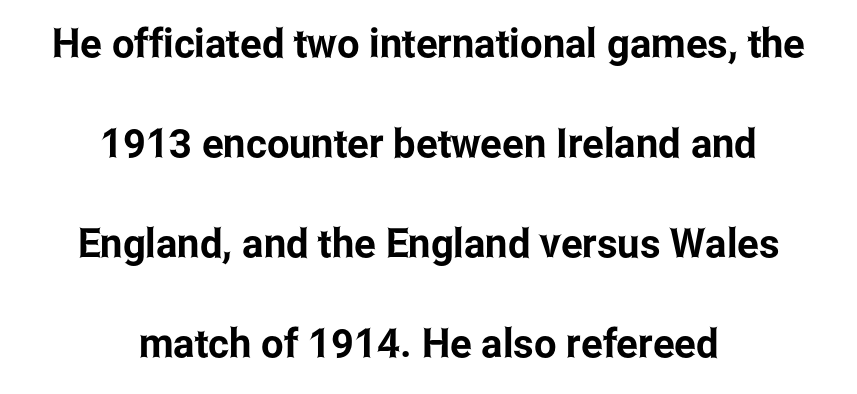
The image shows 40 px condensed sans-serif type, upright; set centered, loose line spacing (2.5x), normal letter spacing, not underlined; low stroke contrast and a medium x-height.
